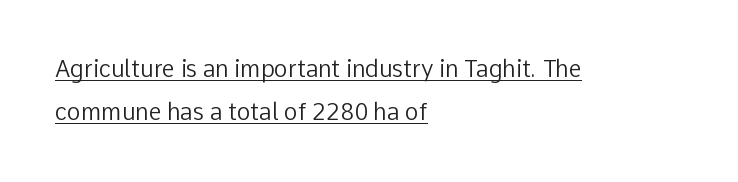
{"italic": "no", "bold": "no", "underline": "yes", "align": "left", "line_spacing_ratio": 1.87, "letter_spacing": "normal", "letter_spacing_em": 0.0, "glyph_px": 23}
